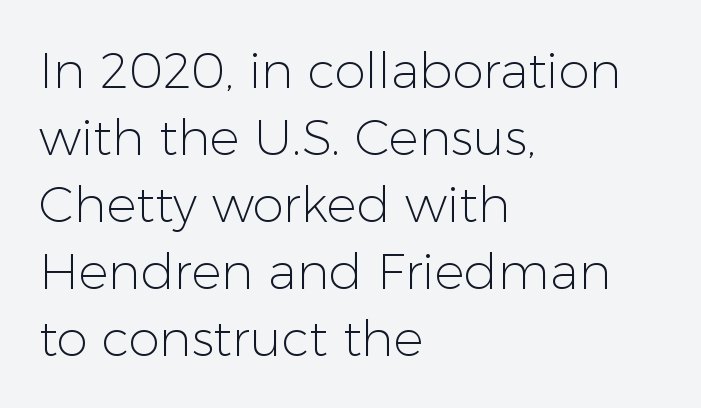
{"serif": "no", "italic": "no", "bold": "no", "weight": "light", "width": "normal", "stroke_contrast": "low", "x_height": "medium", "monospaced": "no", "underline": "no", "align": "left", "line_spacing": "normal", "line_spacing_ratio": 1.34, "letter_spacing": "normal", "letter_spacing_em": 0.0, "glyph_px": 50}
